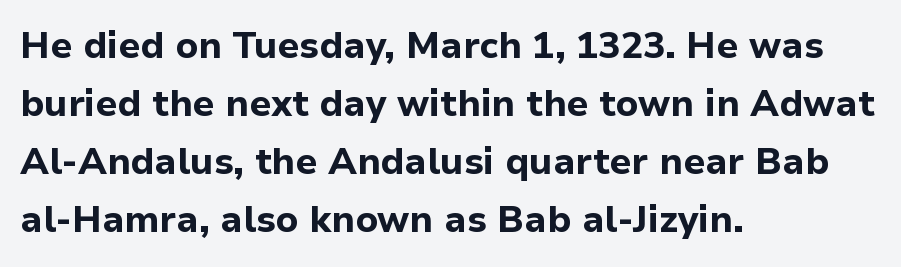
The image shows 37 px bold sans-serif type, upright; set left-aligned, normal line spacing (1.57x), normal letter spacing, not underlined; low stroke contrast and a medium x-height.
